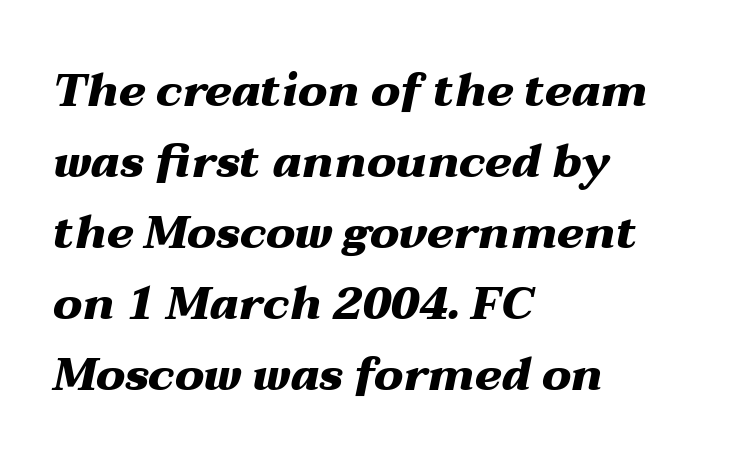
{"italic": "yes", "lean": "right", "slant_degrees": 12, "bold": "yes", "weight": "heavy", "width": "wide", "stroke_contrast": "medium", "x_height": "medium", "monospaced": "no", "underline": "no", "align": "left", "line_spacing": "normal", "line_spacing_ratio": 1.58, "letter_spacing": "normal", "letter_spacing_em": 0.0, "glyph_px": 45}
